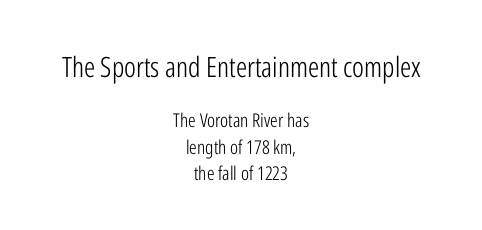
The image shows 28 px light, condensed sans-serif type, upright; set centered, normal line spacing (1.39x), normal letter spacing, not underlined; the first (top) block is 1.47x larger; low stroke contrast and a medium x-height.
